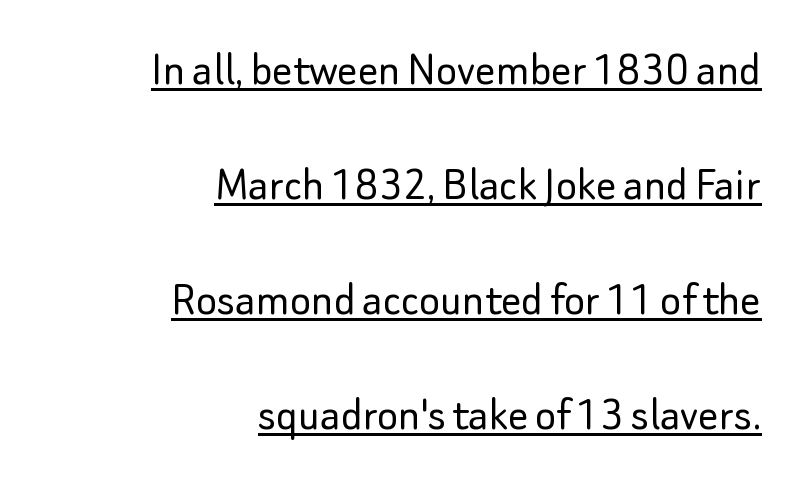
Stem width sits at or under what a default text font uses. In terms of letterspacing, this is plain default setting. The rag falls on the left side of this text block. Is this a sans? Yes — the strokes have no serifs.
